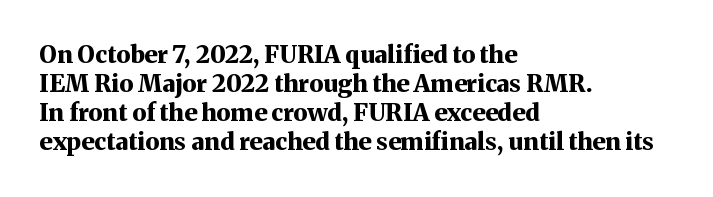
Bold? Absolutely — the strokes are thick and heavy. These lines are set flush left with a ragged right edge. Each row of text sits above clean, open space. There is no visible air inserted between adjacent glyphs. The type sits square on the baseline with zero lean.
